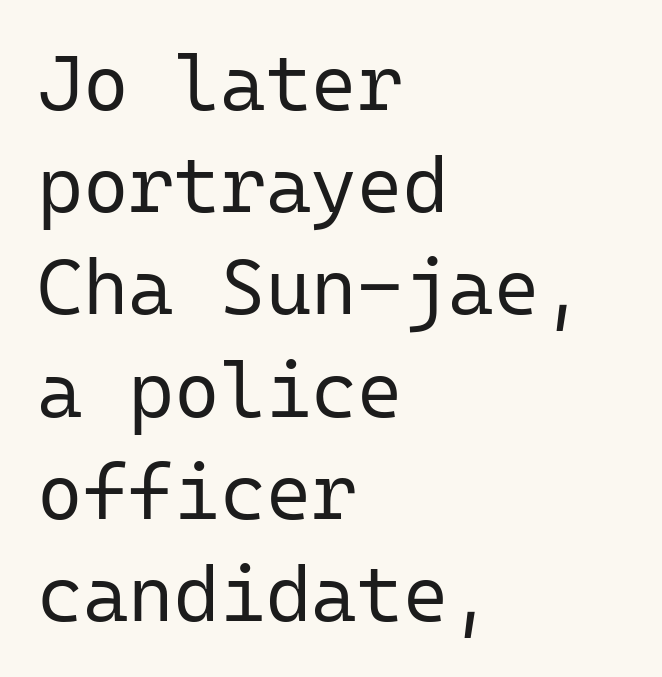
{"serif": "no", "italic": "no", "bold": "no", "weight": "regular", "width": "normal", "stroke_contrast": "low", "x_height": "medium", "monospaced": "yes", "underline": "no", "align": "left", "line_spacing": "normal", "line_spacing_ratio": 1.31, "letter_spacing": "normal", "letter_spacing_em": 0.0, "glyph_px": 78}
